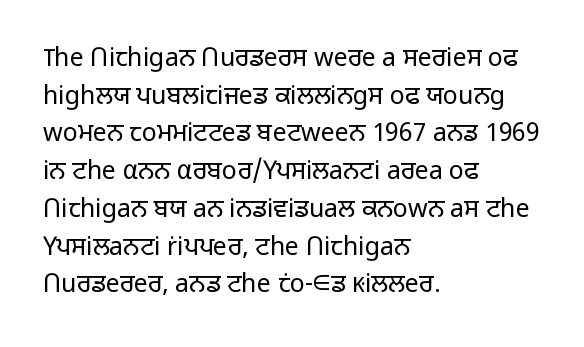
The image shows 25 px text type, upright; set left-aligned, normal line spacing (1.51x), normal letter spacing, not underlined.
